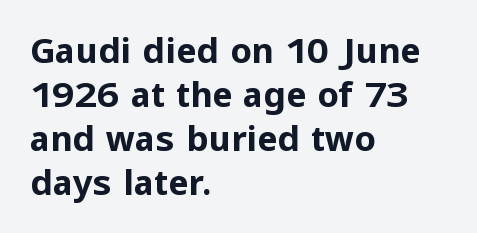
{"serif": "no", "italic": "no", "bold": "yes", "weight": "bold", "width": "normal", "stroke_contrast": "low", "x_height": "medium", "monospaced": "no", "underline": "no", "align": "left", "line_spacing": "normal", "line_spacing_ratio": 1.29, "letter_spacing": "normal", "letter_spacing_em": 0.0, "glyph_px": 34}
